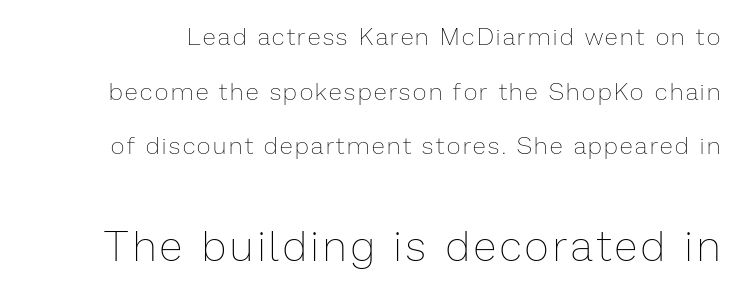
Q: Is the text bold? A: No.
Q: Is the text italic (slanted)? A: No, it is upright.
Q: Is the text underlined? A: No.
Q: Is the spacing between lines tight, normal or loose? A: Loose.
Q: Which block of text is set in a larger size, the first (top) or the second (bottom)? A: The second (bottom) one.
Q: Width (condensed, normal, or wide)? A: Normal.
Q: Stroke contrast? A: Low.
Q: x-height? A: Medium.
Q: Monospaced? A: No.
